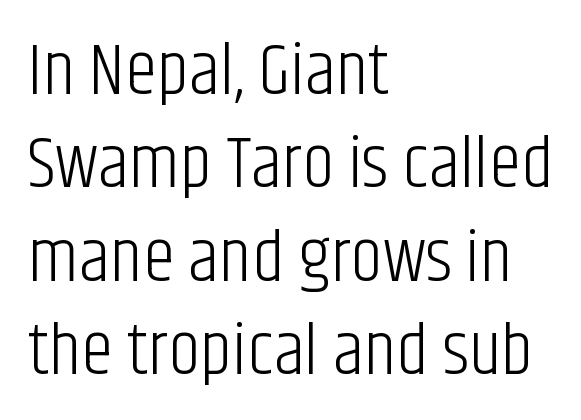
Q: Is the text bold? A: No.
Q: Is the text italic (slanted)? A: No, it is upright.
Q: Is the typeface a serif or a sans-serif typeface? A: Sans-serif.
Q: Is the text underlined? A: No.
Q: How is the paragraph aligned? A: Left-aligned.
Q: Is the spacing between letters normal or unusually wide? A: Normal.
Q: Is the spacing between lines tight, normal or loose? A: Normal.
Q: Width (condensed, normal, or wide)? A: Condensed.
Q: Stroke contrast? A: Low.
Q: x-height? A: Large.
Q: Monospaced? A: No.
